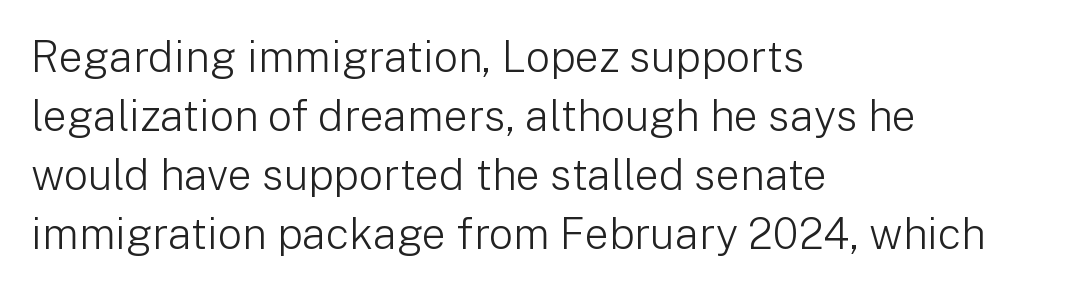
The image shows 43 px light sans-serif type, upright; set left-aligned, normal line spacing (1.37x), normal letter spacing, not underlined; low stroke contrast and a medium x-height.
